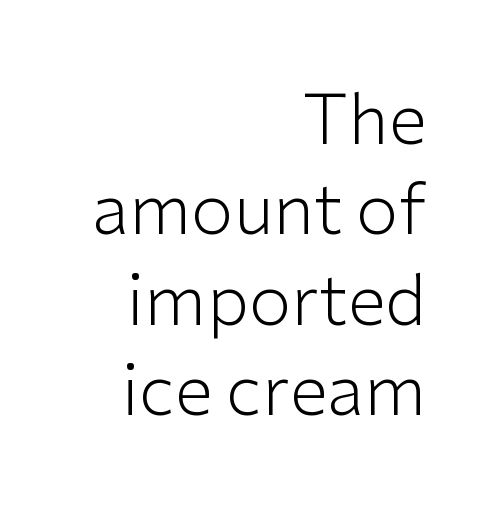
Q: Is the text bold? A: No.
Q: Is the text italic (slanted)? A: No, it is upright.
Q: Is the typeface a serif or a sans-serif typeface? A: Sans-serif.
Q: Is the text underlined? A: No.
Q: How is the paragraph aligned? A: Right-aligned.
Q: Is the spacing between letters normal or unusually wide? A: Normal.
Q: Is the spacing between lines tight, normal or loose? A: Normal.
Q: Width (condensed, normal, or wide)? A: Normal.
Q: Stroke contrast? A: Low.
Q: x-height? A: Medium.
Q: Monospaced? A: No.
